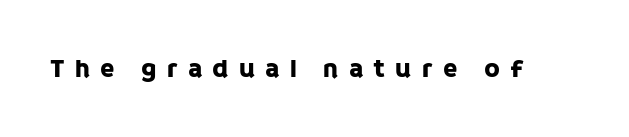
The image shows 26 px text type, upright; set unusually wide letter spacing (+0.39 em), not underlined.
